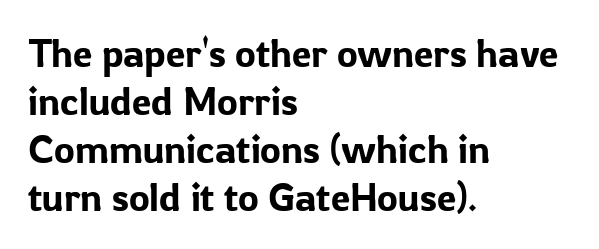
Q: Is the text italic (slanted)? A: No, it is upright.
Q: Is the typeface a serif or a sans-serif typeface? A: Sans-serif.
Q: Is the text underlined? A: No.
Q: How is the paragraph aligned? A: Left-aligned.
Q: Is the spacing between letters normal or unusually wide? A: Normal.
Q: Width (condensed, normal, or wide)? A: Normal.
Q: Stroke contrast? A: Low.
Q: x-height? A: Medium.
Q: Monospaced? A: No.
